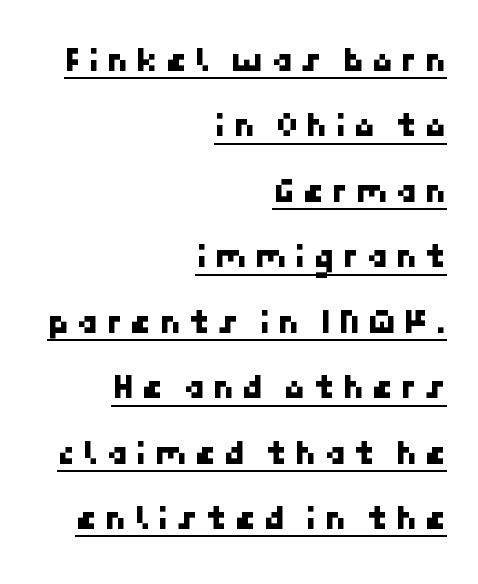
{"serif": "no", "width": "normal", "stroke_contrast": "low", "x_height": "medium", "underline": "yes", "align": "right", "line_spacing_ratio": 1.87, "letter_spacing": "wide", "letter_spacing_em": 0.21, "glyph_px": 35}
